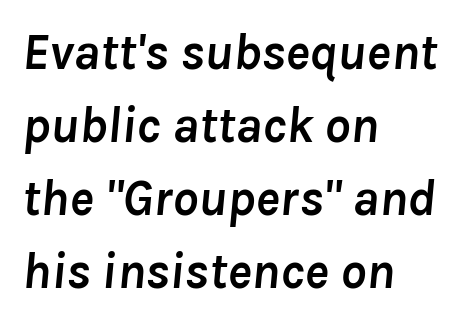
{"italic": "yes", "lean": "right", "slant_degrees": 8, "bold": "yes", "weight": "semibold", "width": "normal", "stroke_contrast": "low", "x_height": "medium", "monospaced": "no", "underline": "no", "align": "left", "line_spacing": "normal", "line_spacing_ratio": 1.43, "letter_spacing": "normal", "letter_spacing_em": 0.0, "glyph_px": 51}
